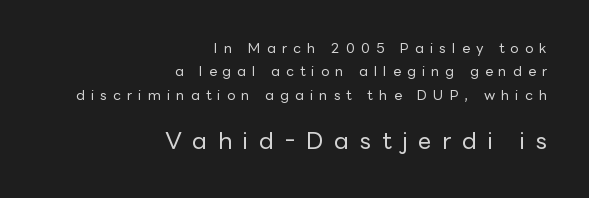
Q: Is the text bold? A: No.
Q: Is the text italic (slanted)? A: No, it is upright.
Q: Is the text underlined? A: No.
Q: How is the paragraph aligned? A: Right-aligned.
Q: Is the spacing between letters normal or unusually wide? A: Unusually wide.
Q: Is the spacing between lines tight, normal or loose? A: Normal.
Q: Which block of text is set in a larger size, the first (top) or the second (bottom)? A: The second (bottom) one.
